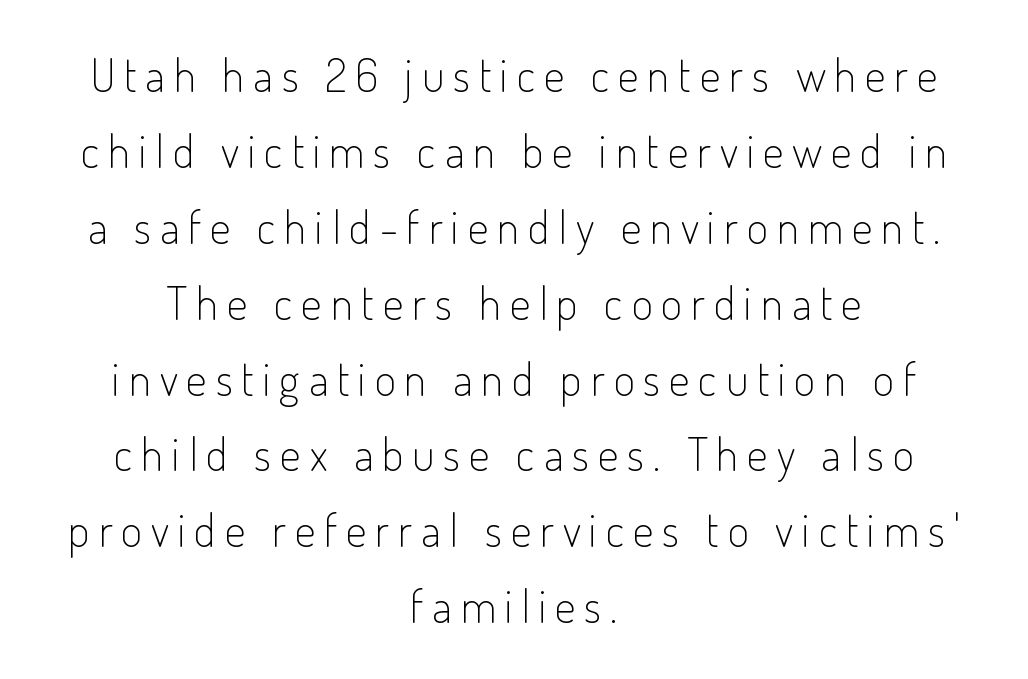
{"serif": "no", "italic": "no", "bold": "no", "weight": "light", "width": "condensed", "stroke_contrast": "low", "x_height": "small", "monospaced": "no", "underline": "no", "align": "center", "line_spacing": "normal", "line_spacing_ratio": 1.65, "glyph_px": 46}
